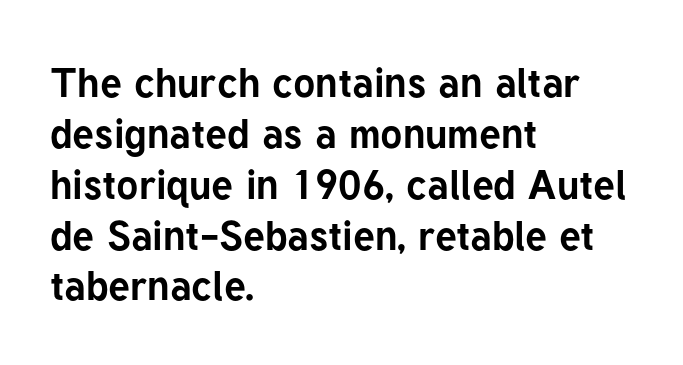
The image shows 41 px bold sans-serif type, upright; set left-aligned, line spacing 1.24x, normal letter spacing, not underlined; low stroke contrast and a medium x-height.
